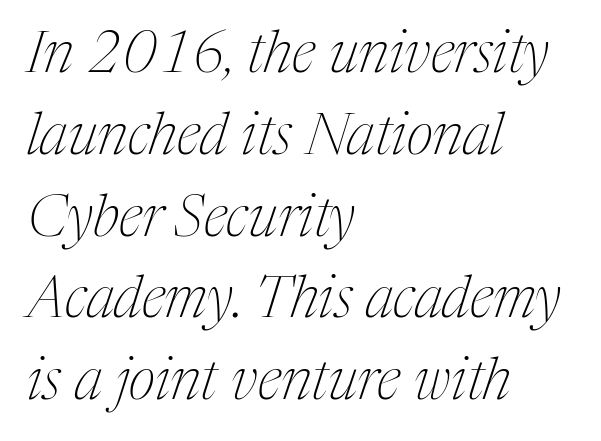
Q: Is the text bold? A: No.
Q: Is the text italic (slanted)? A: Yes, it leans right by about 17 degrees.
Q: Is the typeface a serif or a sans-serif typeface? A: Serif.
Q: Is the text underlined? A: No.
Q: How is the paragraph aligned? A: Left-aligned.
Q: Is the spacing between letters normal or unusually wide? A: Normal.
Q: Is the spacing between lines tight, normal or loose? A: Normal.
Q: Width (condensed, normal, or wide)? A: Condensed.
Q: Stroke contrast? A: Medium.
Q: x-height? A: Medium.
Q: Monospaced? A: No.
